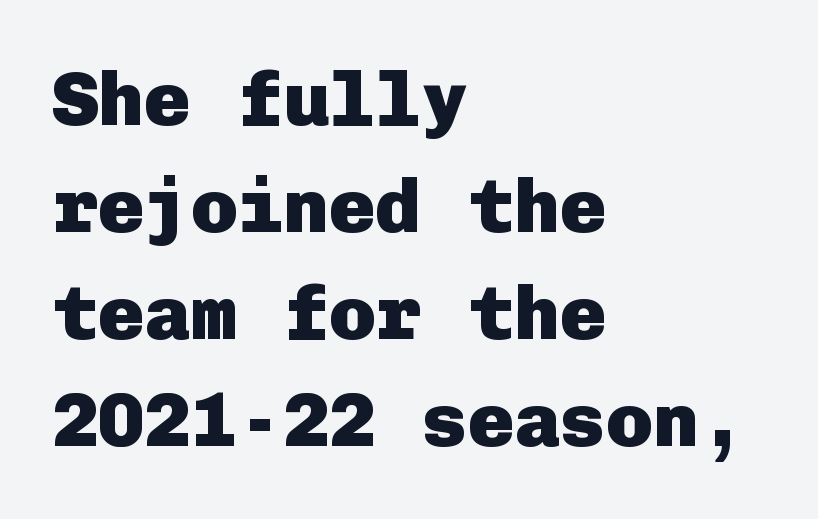
Q: Is the text bold? A: Yes.
Q: Is the text italic (slanted)? A: No, it is upright.
Q: Is the typeface a serif or a sans-serif typeface? A: Sans-serif.
Q: Is the text underlined? A: No.
Q: How is the paragraph aligned? A: Left-aligned.
Q: Is the spacing between letters normal or unusually wide? A: Normal.
Q: Is the spacing between lines tight, normal or loose? A: Normal.
Q: Width (condensed, normal, or wide)? A: Normal.
Q: Stroke contrast? A: Low.
Q: x-height? A: Medium.
